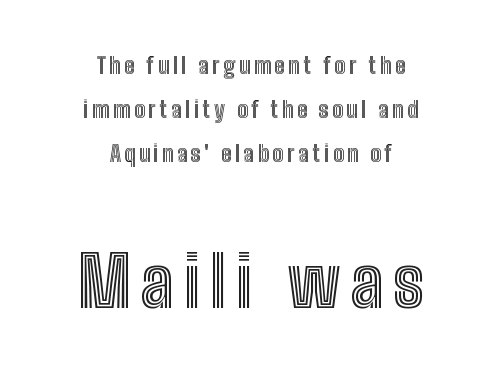
{"italic": "no", "width": "condensed", "x_height": "medium", "monospaced": "no", "underline": "no", "align": "center", "line_spacing": "loose", "line_spacing_ratio": 1.91, "larger_block": "second", "size_ratio": 3.04, "glyph_px": 70}
